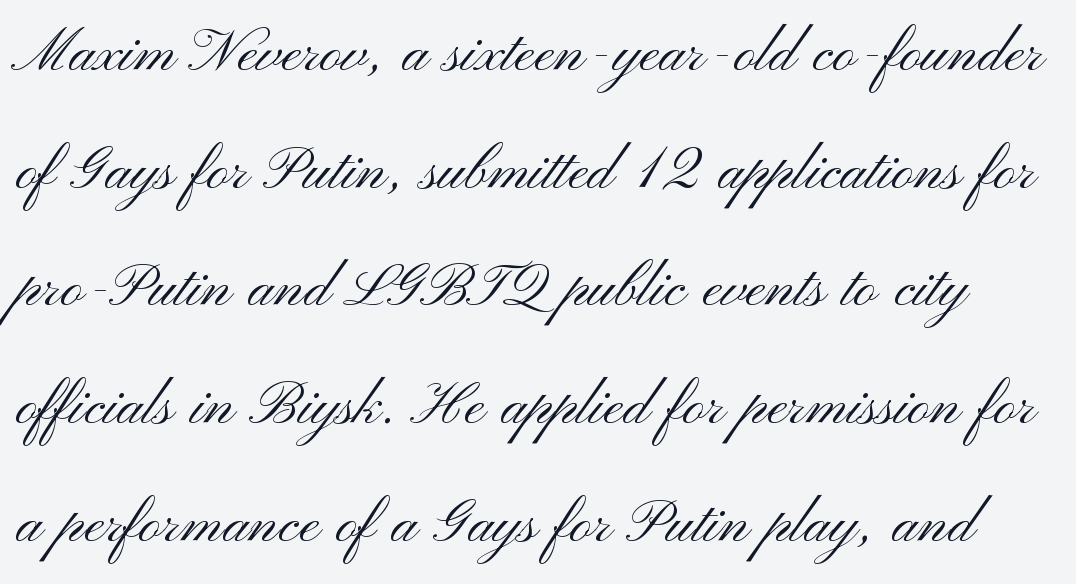
The image shows 75 px light, wide sans-serif type; set normal line spacing (1.57x), normal letter spacing, not underlined; medium stroke contrast and a small x-height.
